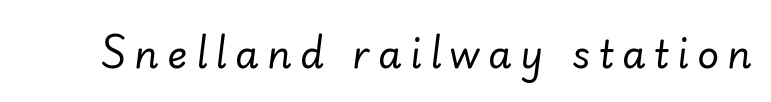
Q: Is the text bold? A: No.
Q: Is the text italic (slanted)? A: Yes, it leans right by about 7 degrees.
Q: Is the text underlined? A: No.
Q: Is the spacing between letters normal or unusually wide? A: Unusually wide.
Q: Width (condensed, normal, or wide)? A: Normal.
Q: Stroke contrast? A: Low.
Q: x-height? A: Small.
Q: Monospaced? A: No.
